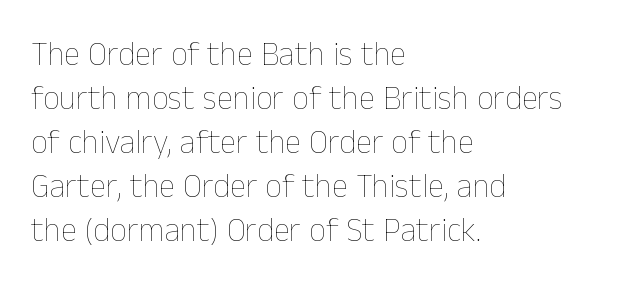
Caption: face not bold, strokes unweighted. Think of a printed novel: that variable character pitch is what you see here. The gap between lines stays unmarked. Casual observation: everything's shoved over to the left. The designer left line spacing at the default. Does the lettering tilt? It doesn't — this is upright.
